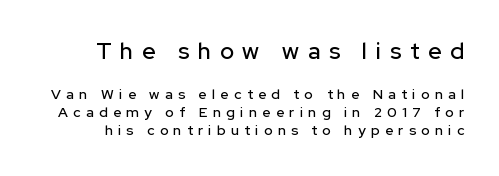
The image shows 23 px text type, upright; set normal line spacing (1.31x), unusually wide letter spacing (+0.39 em), not underlined; the first (top) block is 1.64x larger.
